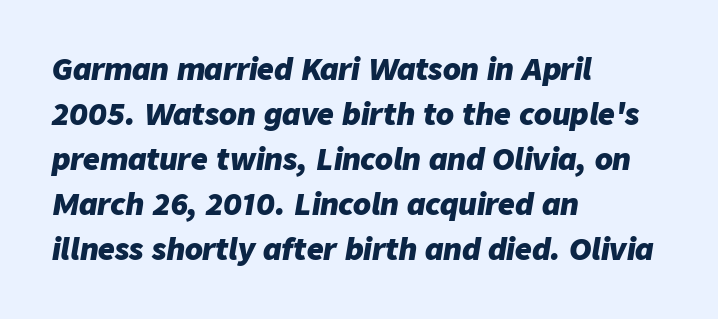
You could not count columns in this text — the font is proportionally spaced. This rendering leaves character spacing at its baseline value. If you drew a line through each stem, it would be angled. Only glyphs here, with clear space below each row.
